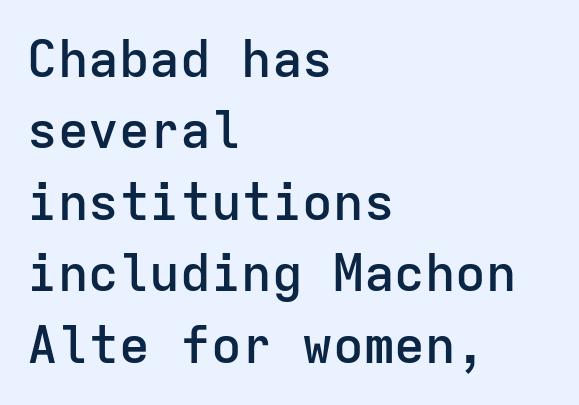
Q: Is the text bold? A: Semi-bold.
Q: Is the text italic (slanted)? A: No, it is upright.
Q: Is the typeface a serif or a sans-serif typeface? A: Sans-serif.
Q: Is the text underlined? A: No.
Q: How is the paragraph aligned? A: Left-aligned.
Q: Is the spacing between letters normal or unusually wide? A: Normal.
Q: Is the spacing between lines tight, normal or loose? A: Normal.
Q: Width (condensed, normal, or wide)? A: Normal.
Q: Stroke contrast? A: Low.
Q: x-height? A: Medium.
Q: Monospaced? A: Yes.
